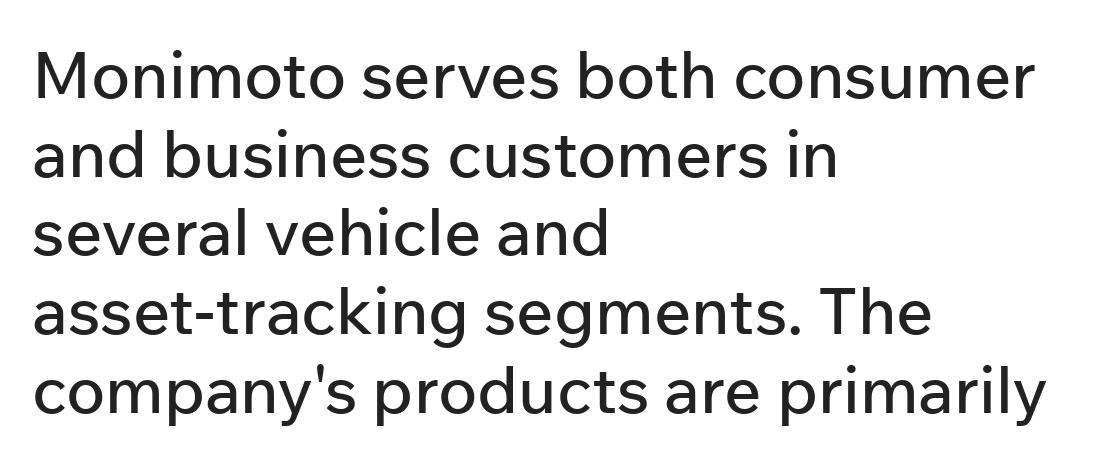
In terms of letterspacing, this is plain default setting. The typeface chosen for these lines omits serifs. Spacing verdict: proportional, widths tailored to each character. Layout note: lines flush left. Letters rest on an invisible, unmarked baseline. The letters stand straight up with perfectly vertical stems.
